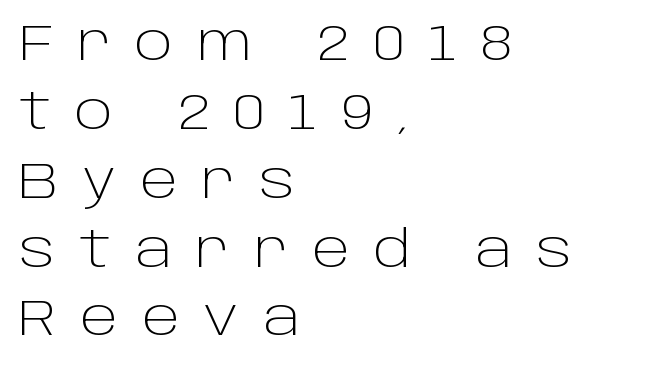
{"serif": "no", "italic": "no", "bold": "no", "weight": "light", "width": "normal", "stroke_contrast": "low", "x_height": "large", "monospaced": "no", "underline": "no", "align": "left", "line_spacing": "normal", "line_spacing_ratio": 1.35, "letter_spacing": "wide", "letter_spacing_em": 0.47, "glyph_px": 51}
